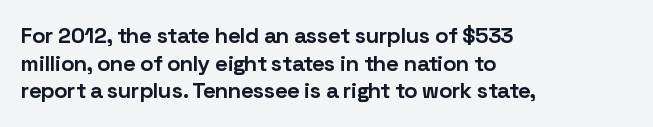
Q: Is the text bold? A: Yes.
Q: Is the text italic (slanted)? A: No, it is upright.
Q: Is the text underlined? A: No.
Q: How is the paragraph aligned? A: Left-aligned.
Q: Is the spacing between letters normal or unusually wide? A: Normal.
Q: Is the spacing between lines tight, normal or loose? A: Normal.
